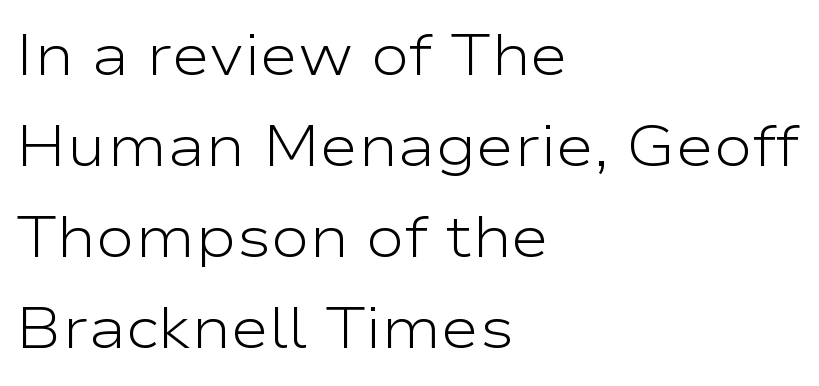
{"serif": "no", "italic": "no", "bold": "no", "weight": "light", "width": "wide", "stroke_contrast": "low", "x_height": "medium", "monospaced": "no", "underline": "no", "align": "left", "line_spacing": "normal", "line_spacing_ratio": 1.57, "letter_spacing": "normal", "letter_spacing_em": 0.0, "glyph_px": 58}
